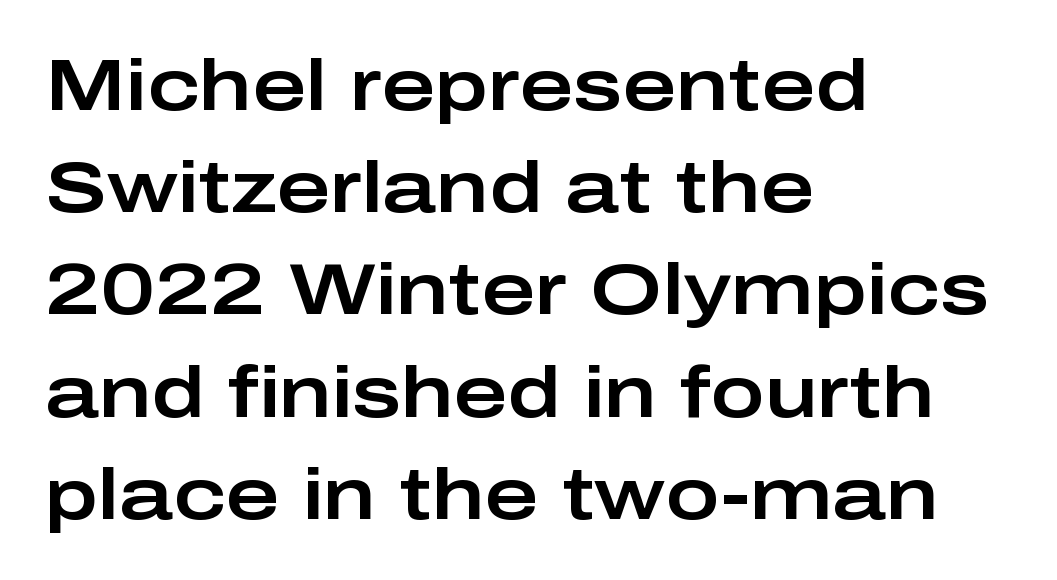
Normally led — the rows are evenly, conventionally spaced. I'd call this a sans setting — the letters go barefoot. Students, note that the glyphs here touch the page at normal intervals. Bare-footed words on every line. The lines in this sample share a left origin and differ only in where they stop.
